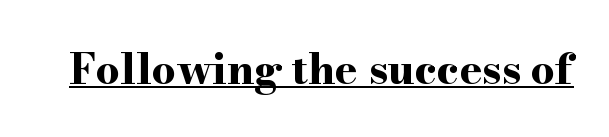
Q: Is the text bold? A: Yes.
Q: Is the text italic (slanted)? A: No, it is upright.
Q: Is the typeface a serif or a sans-serif typeface? A: Serif.
Q: Is the text underlined? A: Yes.
Q: Is the spacing between letters normal or unusually wide? A: Normal.
Q: Width (condensed, normal, or wide)? A: Wide.
Q: Stroke contrast? A: High.
Q: x-height? A: Small.
Q: Monospaced? A: No.
